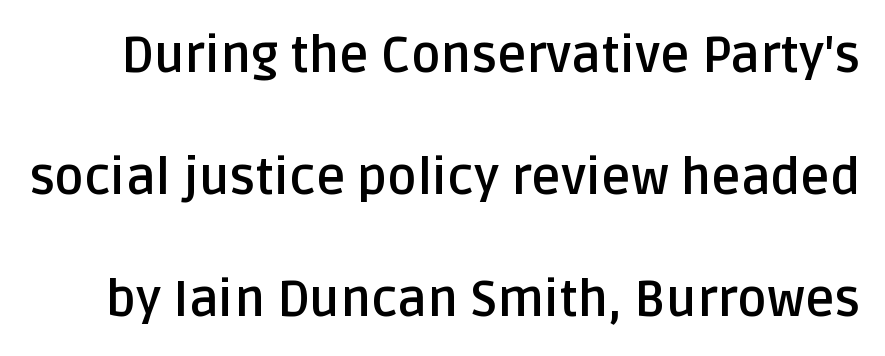
{"serif": "no", "italic": "no", "bold": "yes", "weight": "semibold", "width": "normal", "stroke_contrast": "low", "x_height": "large", "monospaced": "no", "underline": "no", "line_spacing": "loose", "line_spacing_ratio": 2.44, "letter_spacing": "normal", "letter_spacing_em": 0.0, "glyph_px": 50}
